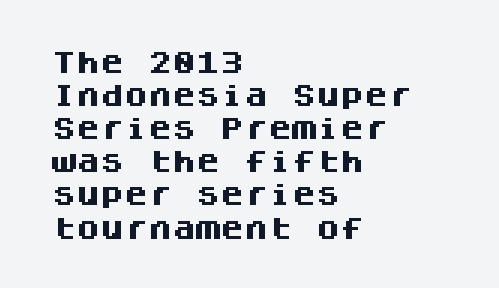
{"italic": "no", "bold": "yes", "underline": "no", "align": "left", "line_spacing": "normal", "line_spacing_ratio": 1.38, "letter_spacing": "normal", "letter_spacing_em": 0.0, "glyph_px": 24}
